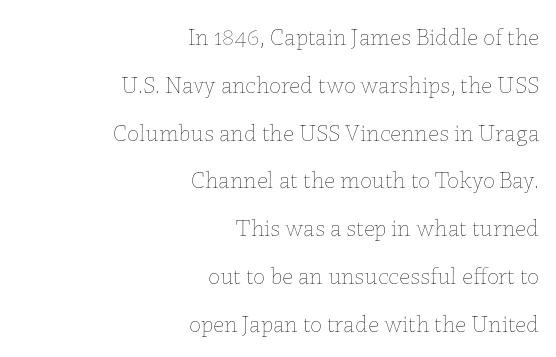
The image shows 24 px text type, upright; set right-aligned, loose line spacing (1.99x), normal letter spacing, not underlined.
